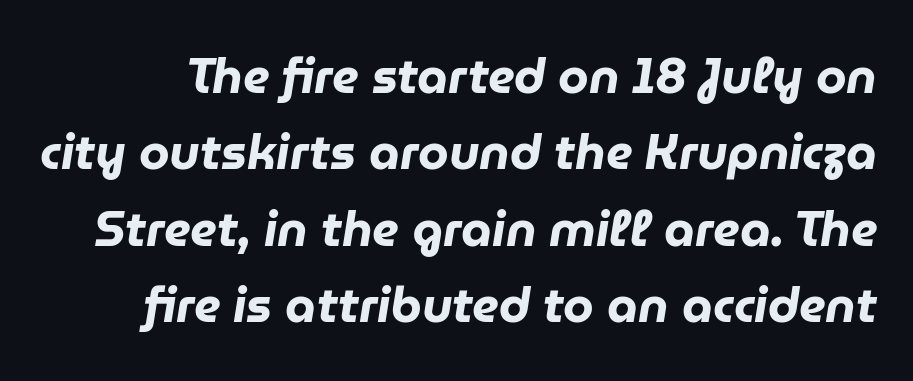
{"italic": "yes", "lean": "right", "slant_degrees": 9, "bold": "yes", "weight": "heavy", "width": "normal", "stroke_contrast": "low", "x_height": "medium", "monospaced": "no", "underline": "no", "line_spacing": "normal", "line_spacing_ratio": 1.56, "letter_spacing": "normal", "letter_spacing_em": 0.0, "glyph_px": 49}
